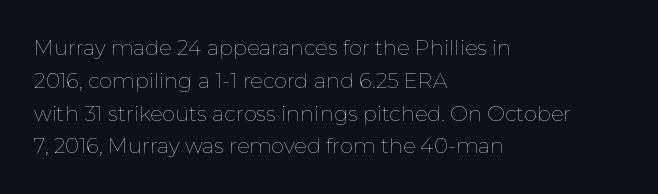
{"italic": "no", "bold": "no", "underline": "no", "align": "left", "line_spacing": "normal", "line_spacing_ratio": 1.56, "letter_spacing": "normal", "letter_spacing_em": 0.0, "glyph_px": 21}
